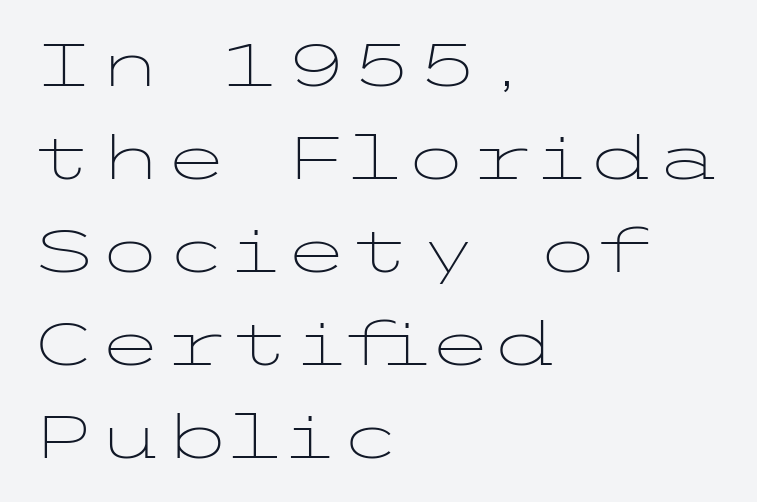
{"serif": "no", "italic": "no", "bold": "no", "weight": "light", "width": "wide", "stroke_contrast": "low", "x_height": "medium", "underline": "no", "align": "left", "line_spacing": "normal", "line_spacing_ratio": 1.55, "letter_spacing": "normal", "letter_spacing_em": 0.0, "glyph_px": 60}
